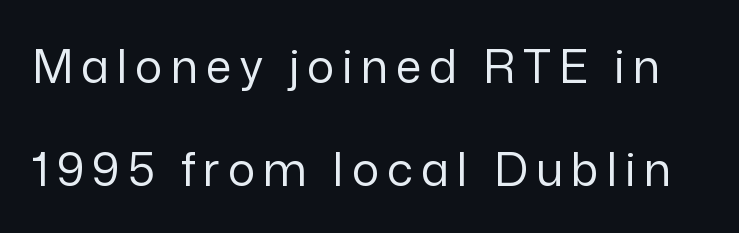
{"serif": "no", "italic": "no", "bold": "no", "weight": "regular", "width": "normal", "stroke_contrast": "low", "x_height": "medium", "monospaced": "no", "underline": "no", "line_spacing": "loose", "line_spacing_ratio": 2.23, "glyph_px": 46}
